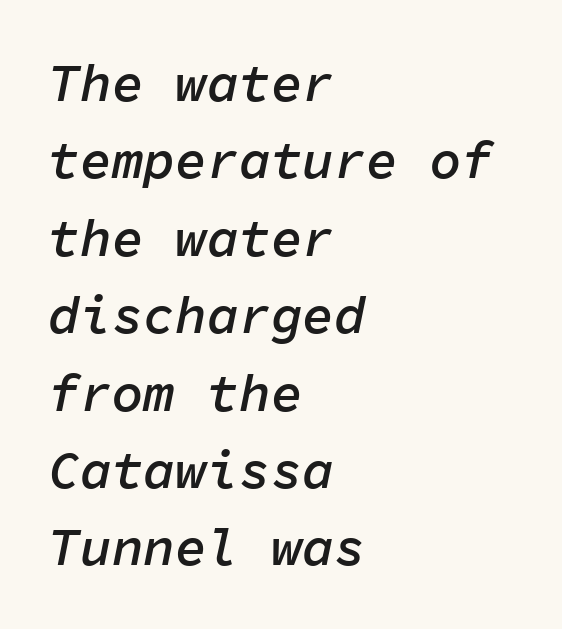
The image shows 53 px semibold type, italic (leaning right), monospaced; set left-aligned, normal line spacing (1.46x), normal letter spacing, not underlined; low stroke contrast and a medium x-height.
